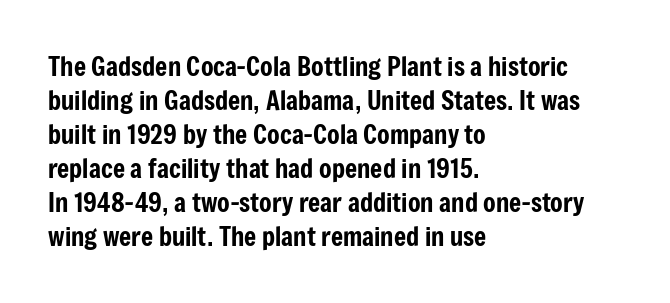
The passage is arranged the way most books set body copy — flush left. This is roman type, the default non-slanted kind. The rows are spaced the way most documents space them. The letterforms sit shoulder to shoulder at normal distance. Honestly, there is no underline to notice here at all.
